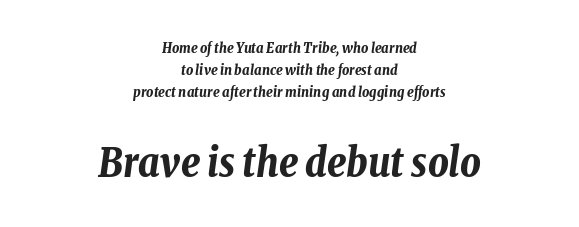
The image shows 40 px bold, condensed type, italic (leaning right); set centered, normal line spacing (1.56x), normal letter spacing, not underlined; the second (bottom) block is 2.86x larger; low stroke contrast and a medium x-height.
